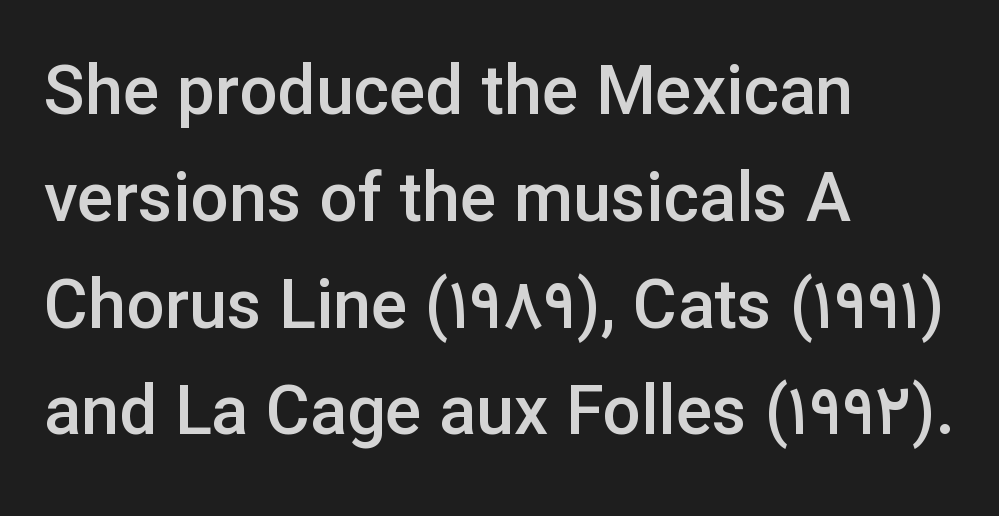
The image shows 68 px semibold sans-serif type, upright; set left-aligned, normal line spacing (1.57x), normal letter spacing, not underlined; low stroke contrast and a medium x-height.
